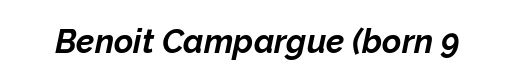
Q: Is the text bold? A: Yes.
Q: Is the text italic (slanted)? A: Yes, it leans right by about 12 degrees.
Q: Is the text underlined? A: No.
Q: Is the spacing between letters normal or unusually wide? A: Normal.
Q: Width (condensed, normal, or wide)? A: Normal.
Q: Stroke contrast? A: Low.
Q: x-height? A: Medium.
Q: Monospaced? A: No.
